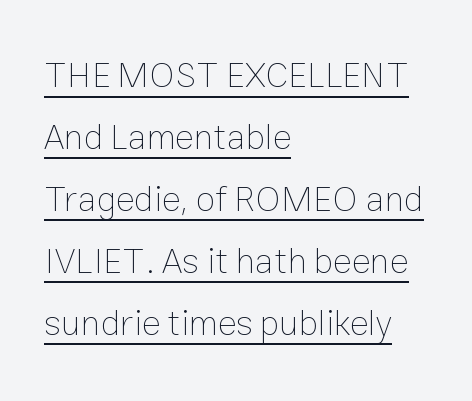
The image shows 36 px thin type, upright; set left-aligned, line spacing 1.72x, normal letter spacing, underlined; low stroke contrast and a medium x-height.
